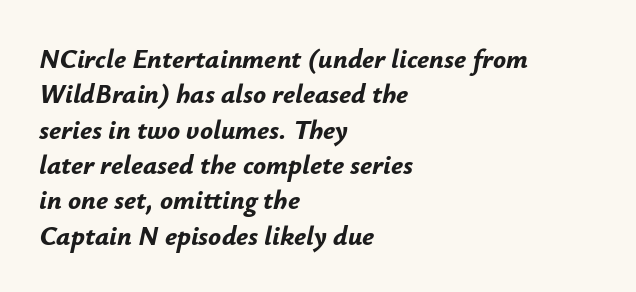
Q: Is the text bold? A: Yes.
Q: Is the text italic (slanted)? A: Yes, it leans right by about 12 degrees.
Q: Is the text underlined? A: No.
Q: How is the paragraph aligned? A: Left-aligned.
Q: Is the spacing between letters normal or unusually wide? A: Normal.
Q: Is the spacing between lines tight, normal or loose? A: Normal.
